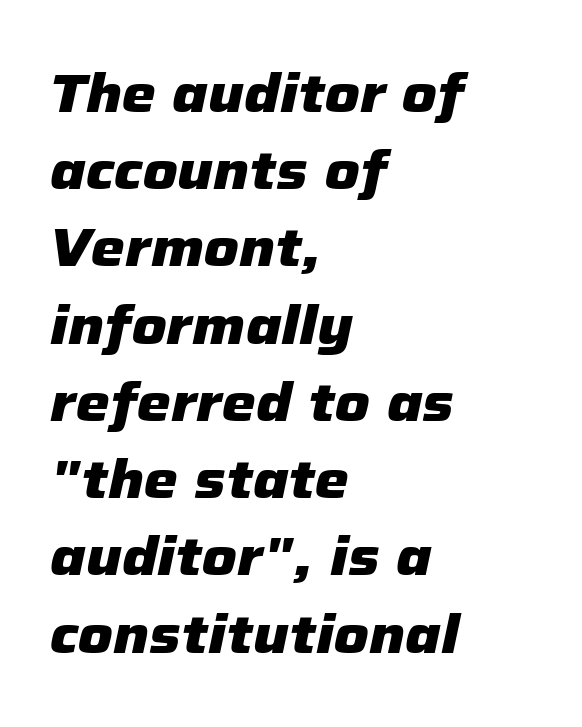
The image shows 54 px heavy type, italic (leaning right); set left-aligned, normal line spacing (1.43x), normal letter spacing, not underlined; low stroke contrast and a medium x-height.
